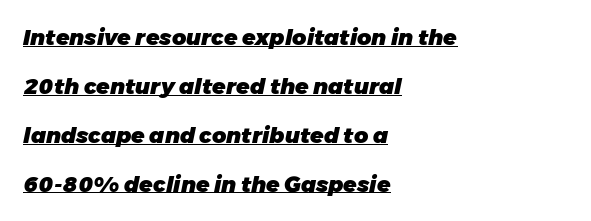
Q: Is the text bold? A: Yes.
Q: Is the text italic (slanted)? A: Yes, it leans right by about 11 degrees.
Q: Is the text underlined? A: Yes.
Q: How is the paragraph aligned? A: Left-aligned.
Q: Is the spacing between letters normal or unusually wide? A: Normal.
Q: Is the spacing between lines tight, normal or loose? A: Loose.
